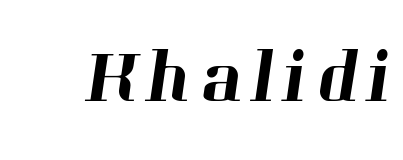
Each row of text sits above clean, open space. Yep, those are serifs on the letters. Note the varied advance widths — an 'i' is clearly narrower than an 'm'.
